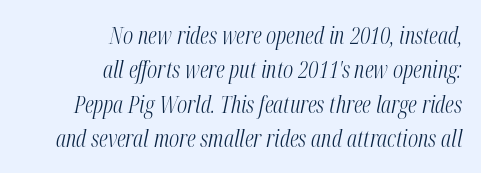
{"italic": "yes", "lean": "right", "slant_degrees": 12, "bold": "no", "underline": "no", "align": "right", "line_spacing": "normal", "line_spacing_ratio": 1.49, "letter_spacing": "normal", "letter_spacing_em": 0.0, "glyph_px": 23}
